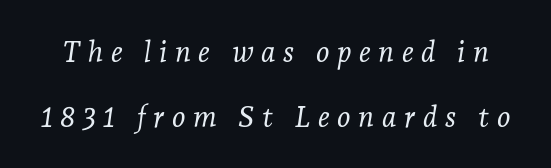
Here the designer chose a conventional face with non-uniform glyph widths. Italic: yes, the glyphs are oblique. Weight class: somewhere from thin through regular. The horizontal fit of the characters is loose and conspicuously gappy. Honestly, there is no underline to notice here at all. In terms of leading, this rendering errs on the spacious side.
